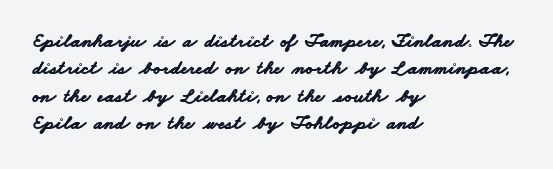
Words appear dense and cohesive because spacing is normal. Teacher's note: observe the even left margin — that is flush-left alignment. Regarding leading, the lines here are spaced in the standard way. No word sits above an underline. Plenty of ink on the page — the face is bold.
